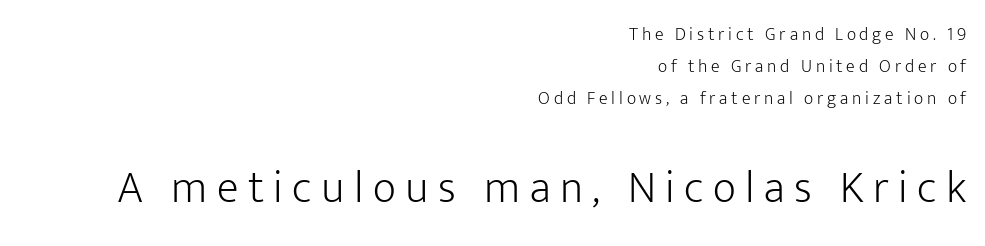
The image shows 45 px light sans-serif type, upright; set right-aligned, line spacing 1.78x, unusually wide letter spacing (+0.21 em), not underlined; the second (bottom) block is 2.5x larger; low stroke contrast and a medium x-height.
